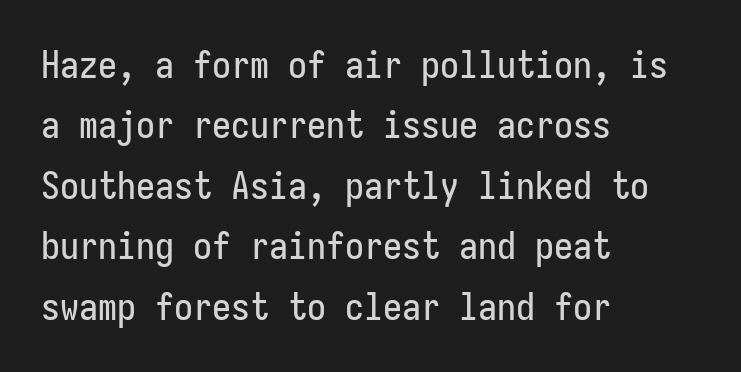
Q: Is the text italic (slanted)? A: No, it is upright.
Q: Is the typeface a serif or a sans-serif typeface? A: Sans-serif.
Q: Is the text underlined? A: No.
Q: How is the paragraph aligned? A: Left-aligned.
Q: Is the spacing between letters normal or unusually wide? A: Normal.
Q: Is the spacing between lines tight, normal or loose? A: Normal.
Q: Width (condensed, normal, or wide)? A: Condensed.
Q: Stroke contrast? A: Low.
Q: x-height? A: Medium.
